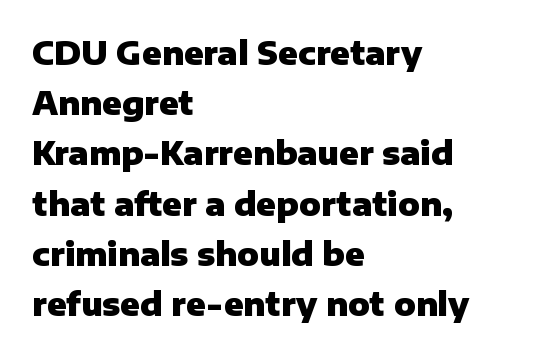
Q: Is the text bold? A: Yes.
Q: Is the text italic (slanted)? A: No, it is upright.
Q: Is the typeface a serif or a sans-serif typeface? A: Sans-serif.
Q: Is the text underlined? A: No.
Q: How is the paragraph aligned? A: Left-aligned.
Q: Is the spacing between letters normal or unusually wide? A: Normal.
Q: Is the spacing between lines tight, normal or loose? A: Normal.
Q: Width (condensed, normal, or wide)? A: Normal.
Q: Stroke contrast? A: Low.
Q: x-height? A: Medium.
Q: Monospaced? A: No.
